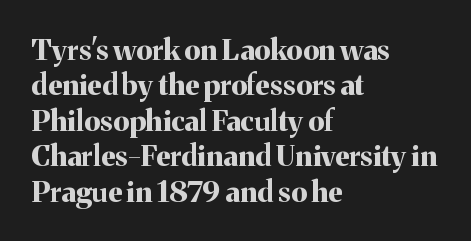
What kind of face is this? One with serifs. You can tell it's not italic because the verticals are truly vertical. Beneath every word, the page is bare. Between one letter and the next there's only the usual sliver of space. Teacher's note: observe the even left margin — that is flush-left alignment. Look at the stroke-to-counter ratio: heavy, a bold.
